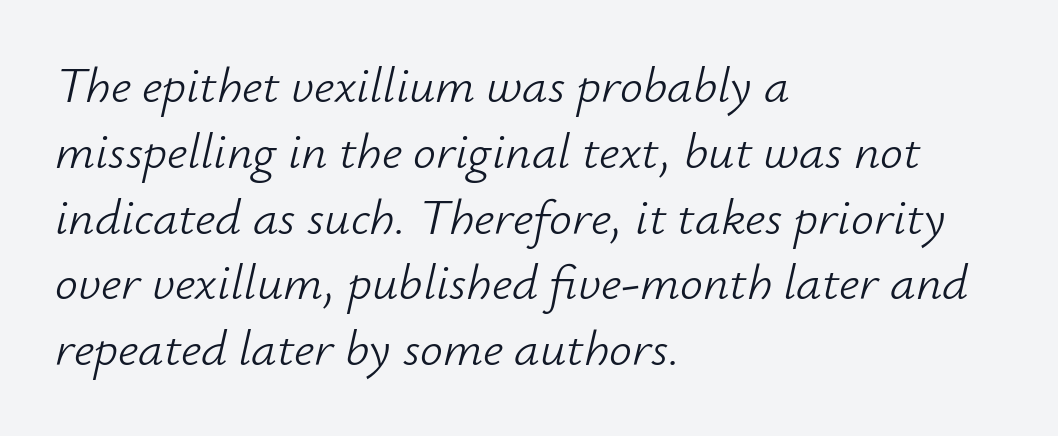
{"italic": "yes", "lean": "right", "slant_degrees": 12, "bold": "no", "weight": "light", "width": "normal", "stroke_contrast": "low", "x_height": "small", "monospaced": "no", "underline": "no", "align": "left", "line_spacing": "normal", "line_spacing_ratio": 1.29, "letter_spacing": "normal", "letter_spacing_em": 0.0, "glyph_px": 51}
